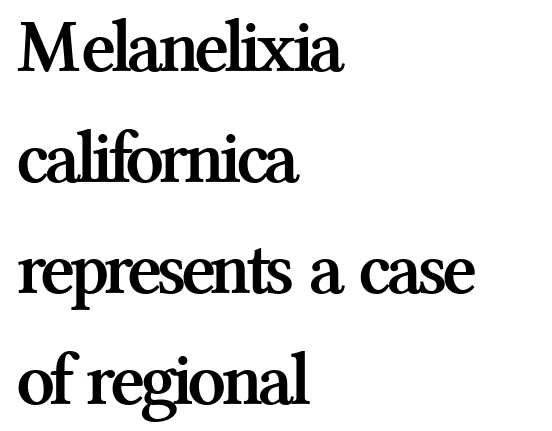
{"serif": "yes", "italic": "no", "bold": "yes", "weight": "semibold", "width": "normal", "stroke_contrast": "medium", "x_height": "medium", "monospaced": "no", "underline": "no", "align": "left", "line_spacing": "normal", "line_spacing_ratio": 1.46, "letter_spacing": "normal", "letter_spacing_em": 0.0, "glyph_px": 76}
